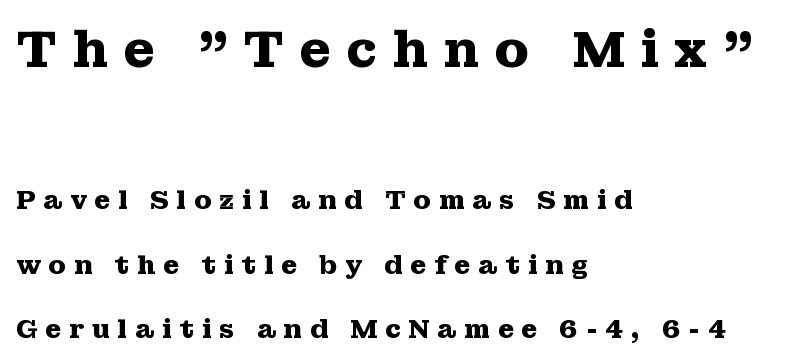
Regarding serifs, this sample has them. Clear beneath every line of the passage. Which of the two is more prominent by size? The first, at the top. Emphasis by weight is at full strength: bold. Is this a fixed-width face? No — the glyphs have proportional, varying widths.
